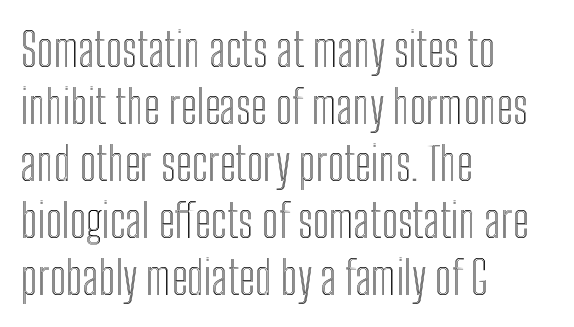
The rendering uses natural spacing where letterforms have individual widths. Check the space under the baseline: it is left empty. Notice how the stems are strictly vertical — no italics here. A student would call this left alignment; a typographer would say flush left, rag right. Is the letter spacing exaggerated? No — it looks like the ordinary default.
